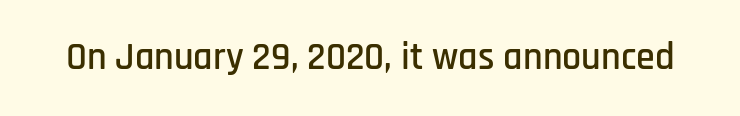
{"serif": "no", "italic": "no", "width": "condensed", "stroke_contrast": "low", "x_height": "large", "monospaced": "no", "underline": "no", "letter_spacing": "normal", "letter_spacing_em": 0.0, "glyph_px": 38}
